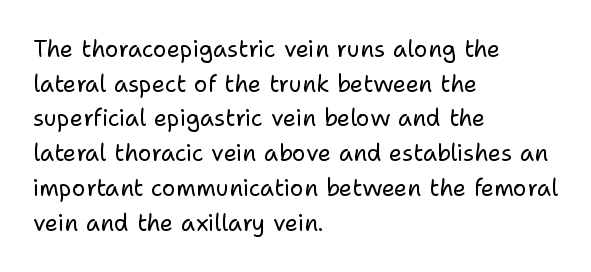
Vertical strokes here are truly vertical. Is the block centered? No — it sits flush against the left margin. Standard letterfit; no display-style spreading of the glyphs. This is not heavy type; no bold has been used.
